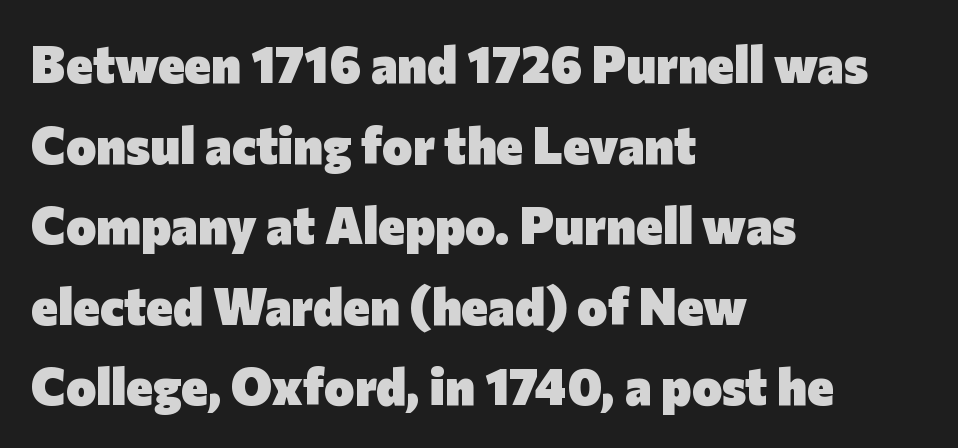
Q: Is the text bold? A: Yes.
Q: Is the text italic (slanted)? A: No, it is upright.
Q: Is the typeface a serif or a sans-serif typeface? A: Sans-serif.
Q: Is the text underlined? A: No.
Q: How is the paragraph aligned? A: Left-aligned.
Q: Is the spacing between letters normal or unusually wide? A: Normal.
Q: Is the spacing between lines tight, normal or loose? A: Normal.
Q: Width (condensed, normal, or wide)? A: Normal.
Q: Stroke contrast? A: Low.
Q: x-height? A: Medium.
Q: Monospaced? A: No.
